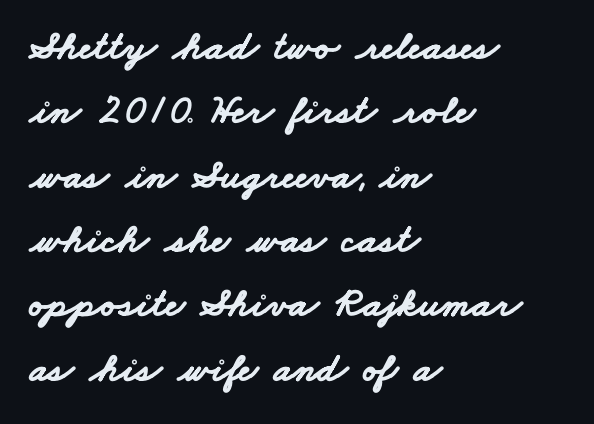
The image shows 41 px bold, wide sans-serif type; set left-aligned, normal line spacing (1.57x), normal letter spacing, not underlined; low stroke contrast and a small x-height.
